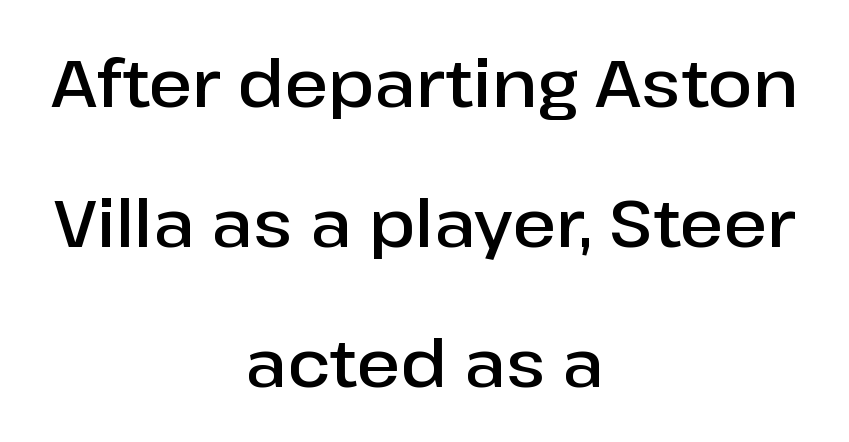
{"serif": "no", "italic": "no", "bold": "semi", "weight": "semibold", "width": "normal", "stroke_contrast": "low", "x_height": "medium", "monospaced": "no", "underline": "no", "align": "center", "line_spacing": "loose", "line_spacing_ratio": 2.12, "letter_spacing": "normal", "letter_spacing_em": 0.0, "glyph_px": 66}
